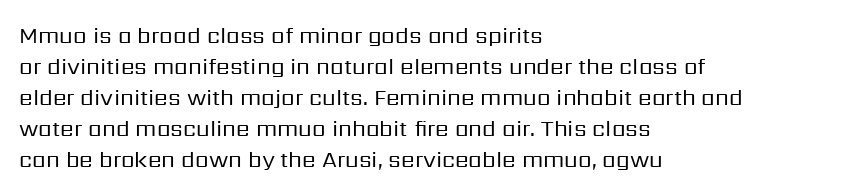
Q: Is the text bold? A: No.
Q: Is the text italic (slanted)? A: No, it is upright.
Q: Is the text underlined? A: No.
Q: How is the paragraph aligned? A: Left-aligned.
Q: Is the spacing between letters normal or unusually wide? A: Normal.
Q: Is the spacing between lines tight, normal or loose? A: Normal.
